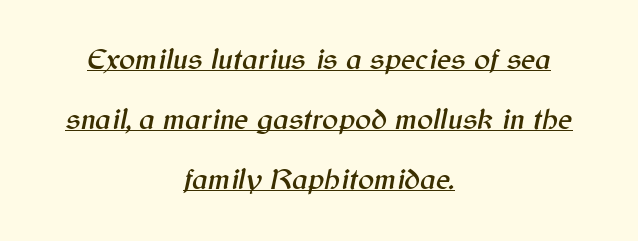
The image shows 30 px text type, italic (leaning right); set centered, loose line spacing (2.0x), normal letter spacing, underlined; medium stroke contrast and a medium x-height.
